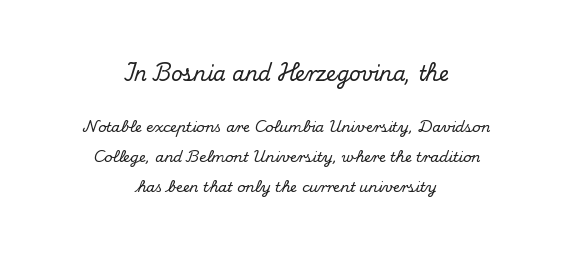
Q: Is the text italic (slanted)? A: Yes.
Q: Is the text underlined? A: No.
Q: How is the paragraph aligned? A: Centered.
Q: Is the spacing between letters normal or unusually wide? A: Normal.
Q: Is the spacing between lines tight, normal or loose? A: Loose.
Q: Which block of text is set in a larger size, the first (top) or the second (bottom)? A: The first (top) one.
